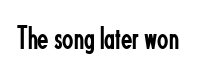
Stem width sits at or under what a default text font uses. Tracking here is standard; glyphs follow each other at the usual distance. Words float on clear page, feet unadorned. Nope, no serifs anywhere on these letters. The letters stand upright; this is a roman face. The letters advance in unequal steps, a hallmark of proportional type.
